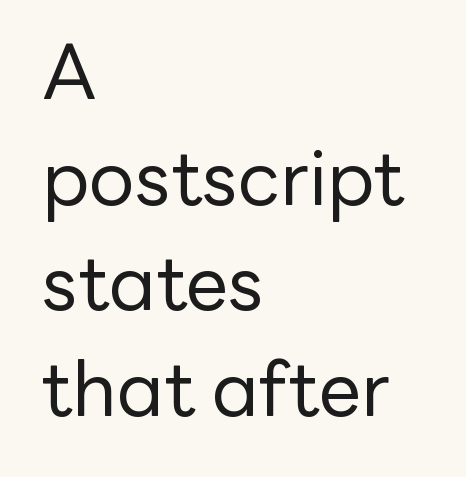
Q: Is the text bold? A: No.
Q: Is the text italic (slanted)? A: No, it is upright.
Q: Is the typeface a serif or a sans-serif typeface? A: Sans-serif.
Q: Is the text underlined? A: No.
Q: How is the paragraph aligned? A: Left-aligned.
Q: Is the spacing between letters normal or unusually wide? A: Normal.
Q: Is the spacing between lines tight, normal or loose? A: Normal.
Q: Width (condensed, normal, or wide)? A: Normal.
Q: Stroke contrast? A: Low.
Q: x-height? A: Medium.
Q: Monospaced? A: No.
